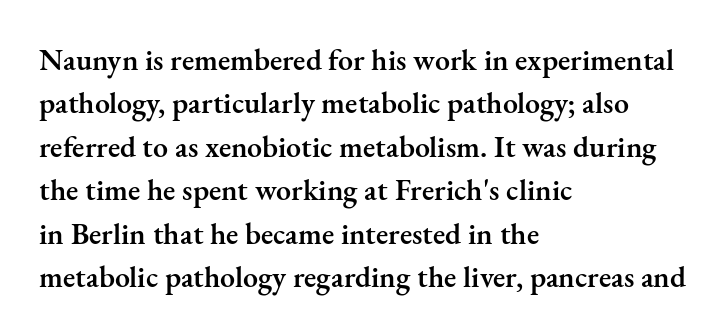
Line beginnings align vertically; line endings do not. Notice how descenders clear the ascenders below comfortably — that's standard leading. Compared with typical body copy, the letter spacing here is the same. Underlining? Definitely not there.
